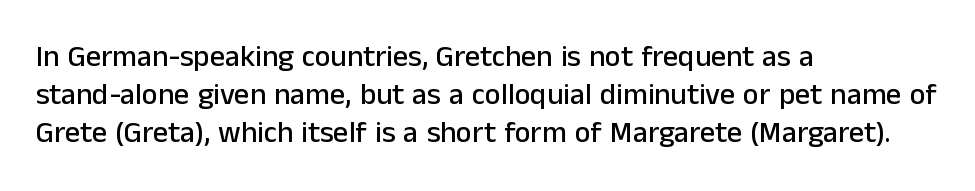
Q: Is the text italic (slanted)? A: No, it is upright.
Q: Is the typeface a serif or a sans-serif typeface? A: Sans-serif.
Q: Is the text underlined? A: No.
Q: How is the paragraph aligned? A: Left-aligned.
Q: Is the spacing between letters normal or unusually wide? A: Normal.
Q: Is the spacing between lines tight, normal or loose? A: Normal.
Q: Width (condensed, normal, or wide)? A: Normal.
Q: Stroke contrast? A: Low.
Q: x-height? A: Medium.
Q: Monospaced? A: No.
